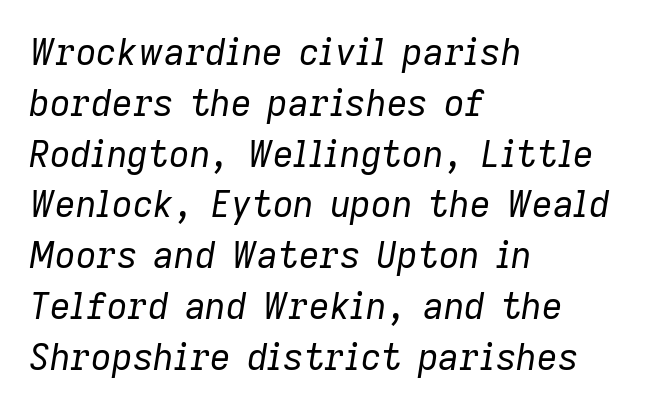
The image shows 36 px regular-weight type, italic (leaning right); set left-aligned, normal line spacing (1.41x), normal letter spacing, not underlined; low stroke contrast and a medium x-height.
